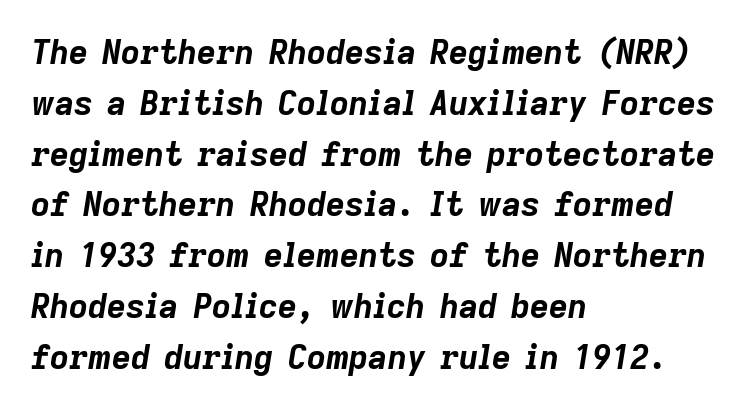
{"italic": "yes", "lean": "right", "slant_degrees": 9, "bold": "yes", "weight": "bold", "width": "normal", "stroke_contrast": "low", "x_height": "medium", "monospaced": "no", "underline": "no", "align": "left", "line_spacing": "normal", "line_spacing_ratio": 1.54, "letter_spacing": "normal", "letter_spacing_em": 0.0, "glyph_px": 33}
